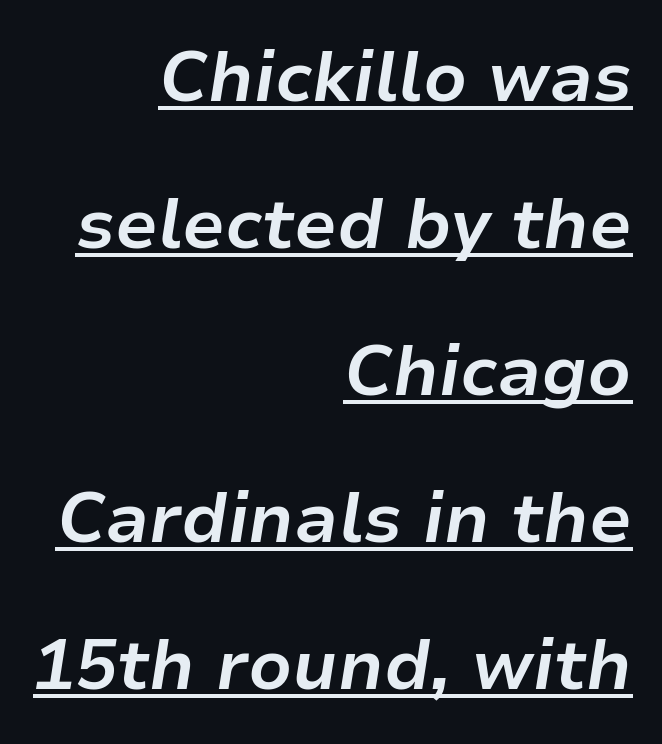
Notice how the stems are inclined rather than vertical — that's the hallmark of italics. A typesetter would call this proportional, since set widths differ per character. Compared with undecorated copy, this sample adds a rule below the words. No extra tracking has been applied to these lines. The lines are spread far apart with generous leading.
